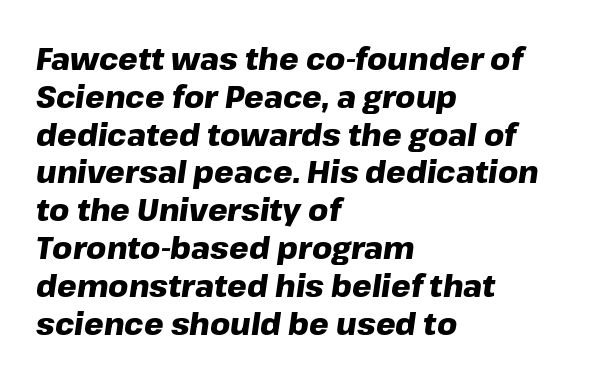
Compared with typical body copy, the letter spacing here is the same. Each glyph is drawn with heavy, bold strokes. A classic flush-left, rag-right setting is used for this passage. The specimen omits any rule beneath the text block's lines.
